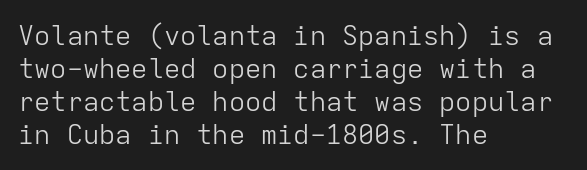
Q: Is the text bold? A: No.
Q: Is the text italic (slanted)? A: No, it is upright.
Q: Is the text underlined? A: No.
Q: How is the paragraph aligned? A: Left-aligned.
Q: Is the spacing between letters normal or unusually wide? A: Normal.
